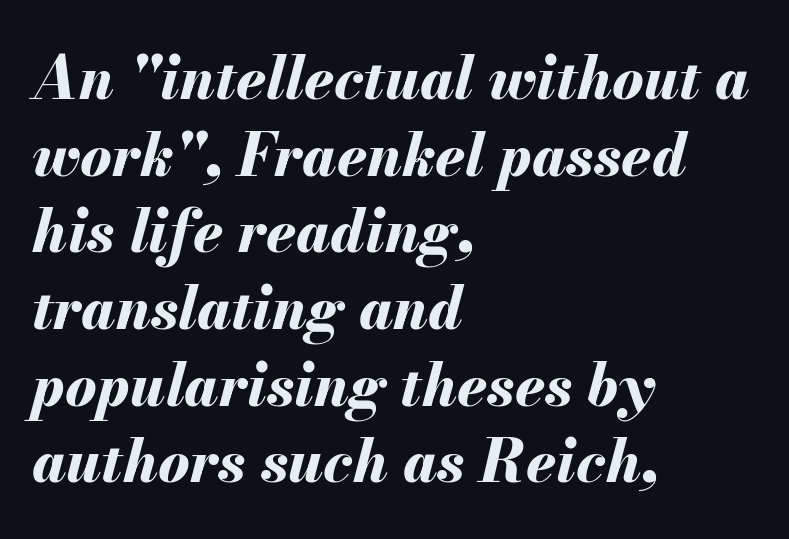
{"italic": "yes", "lean": "right", "slant_degrees": 13, "bold": "yes", "weight": "bold", "width": "normal", "stroke_contrast": "medium", "x_height": "small", "monospaced": "no", "underline": "no", "align": "left", "line_spacing": "normal", "line_spacing_ratio": 1.3, "letter_spacing": "normal", "letter_spacing_em": 0.0, "glyph_px": 59}
